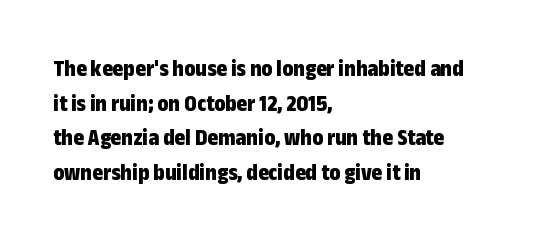
The image shows 23 px bold type, upright; set left-aligned, normal line spacing (1.51x), normal letter spacing, not underlined.
